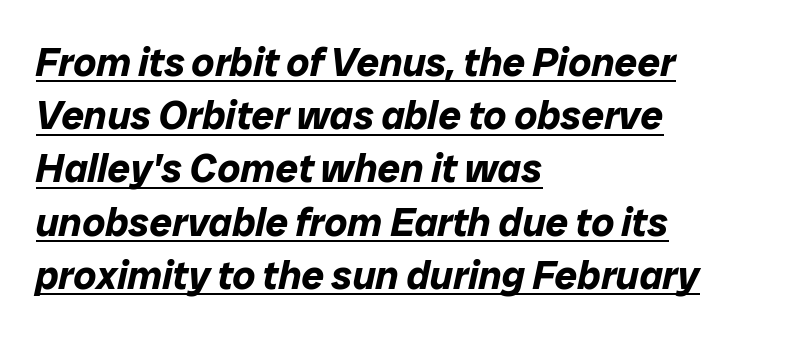
The image shows 40 px bold type, italic (leaning right); set left-aligned, normal line spacing (1.33x), normal letter spacing, underlined; low stroke contrast and a medium x-height.
